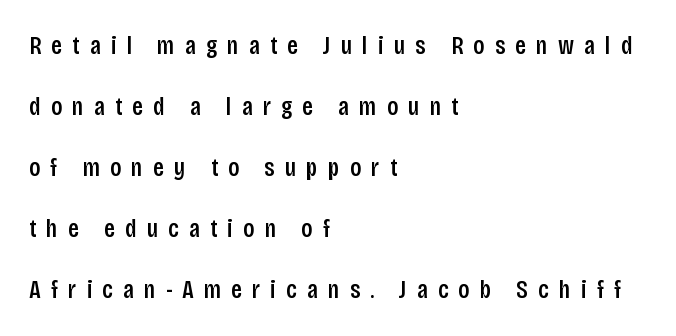
{"italic": "no", "underline": "no", "align": "left", "line_spacing": "loose", "line_spacing_ratio": 2.35, "letter_spacing": "wide", "letter_spacing_em": 0.39, "glyph_px": 26}
